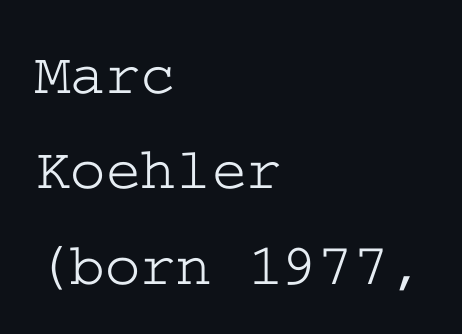
{"serif": "yes", "italic": "no", "width": "wide", "stroke_contrast": "low", "x_height": "medium", "underline": "no", "align": "left", "line_spacing": "normal", "line_spacing_ratio": 1.59, "letter_spacing": "normal", "letter_spacing_em": 0.0, "glyph_px": 60}
